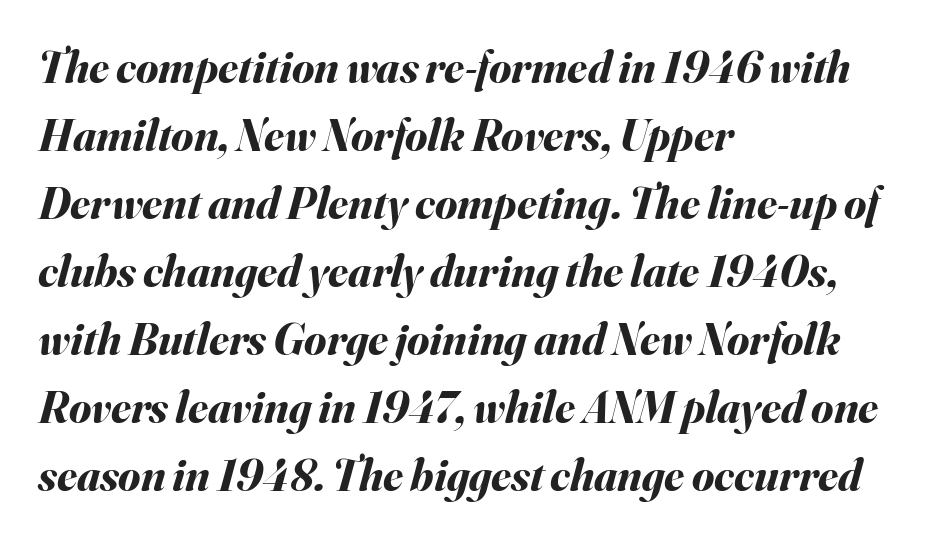
The image shows 45 px bold type, italic (leaning right); set left-aligned, normal line spacing (1.51x), normal letter spacing, not underlined; medium stroke contrast and a small x-height.
